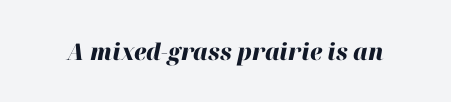
Q: Is the text bold? A: Yes.
Q: Is the text italic (slanted)? A: Yes, it leans right by about 12 degrees.
Q: Is the text underlined? A: No.
Q: Is the spacing between letters normal or unusually wide? A: Normal.
